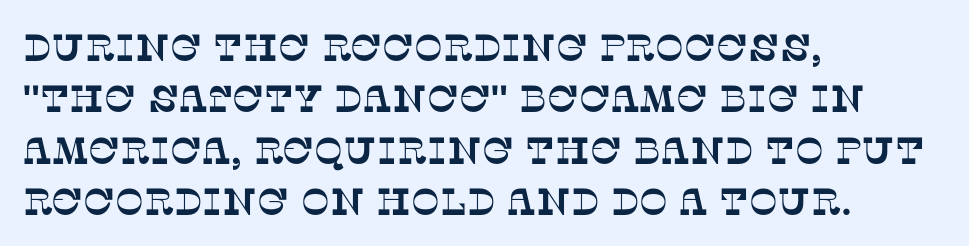
The image shows 38 px serif type; set left-aligned, normal line spacing (1.35x), normal letter spacing, not underlined; low stroke contrast and a large x-height.
